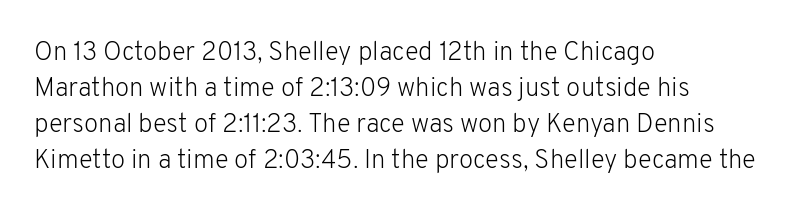
The image shows 26 px text type, upright; set left-aligned, normal line spacing (1.39x), normal letter spacing, not underlined.
